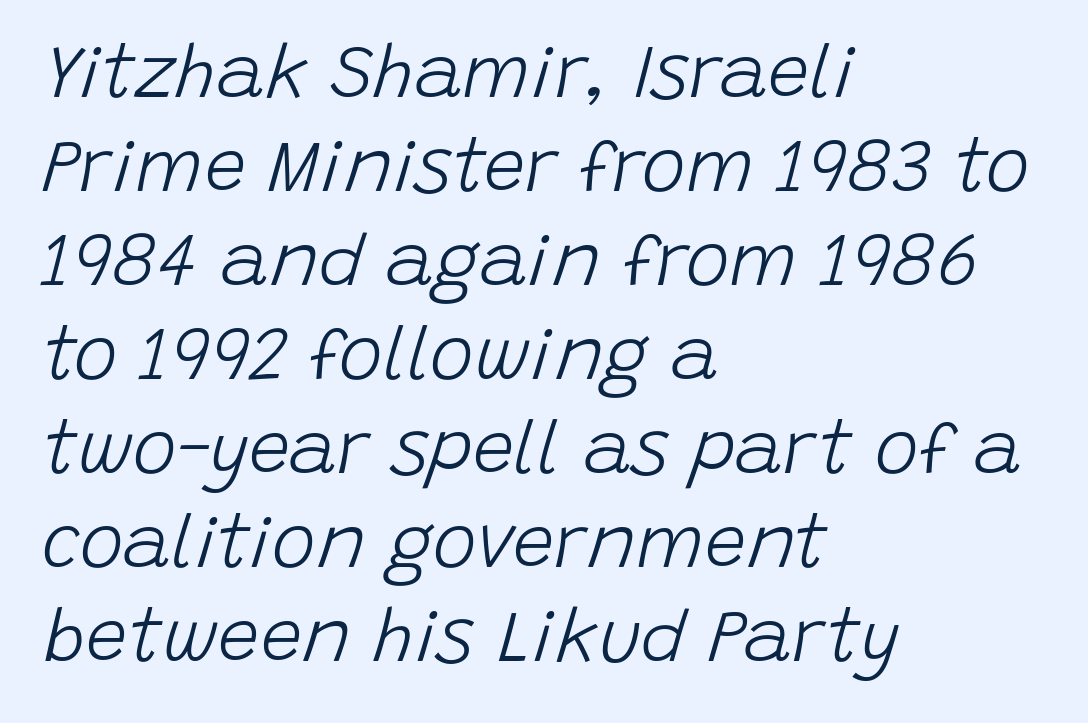
{"italic": "yes", "lean": "right", "slant_degrees": 15, "bold": "no", "weight": "light", "width": "normal", "stroke_contrast": "low", "x_height": "large", "monospaced": "no", "underline": "no", "align": "left", "line_spacing": "normal", "line_spacing_ratio": 1.27, "letter_spacing": "normal", "letter_spacing_em": 0.0, "glyph_px": 74}
